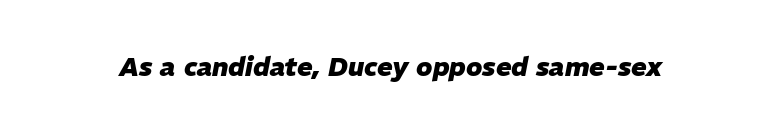
The image shows 26 px bold type, italic (leaning right); set normal letter spacing, not underlined.
